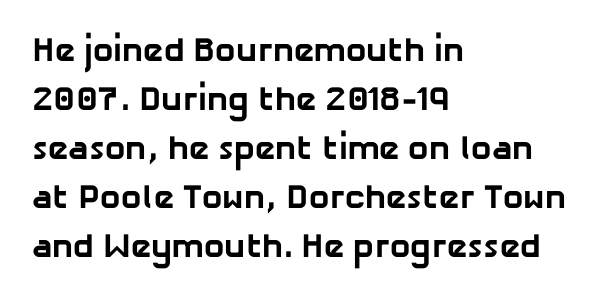
{"serif": "no", "bold": "yes", "weight": "bold", "width": "normal", "stroke_contrast": "low", "x_height": "medium", "monospaced": "no", "underline": "no", "align": "left", "line_spacing": "normal", "line_spacing_ratio": 1.44, "letter_spacing": "normal", "letter_spacing_em": 0.0, "glyph_px": 34}
